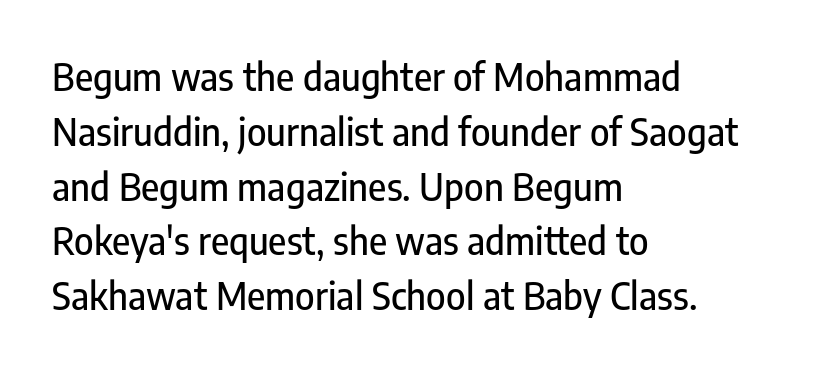
{"serif": "no", "italic": "no", "width": "condensed", "stroke_contrast": "low", "x_height": "medium", "monospaced": "no", "underline": "no", "align": "left", "line_spacing": "normal", "line_spacing_ratio": 1.48, "letter_spacing": "normal", "letter_spacing_em": 0.0, "glyph_px": 37}
